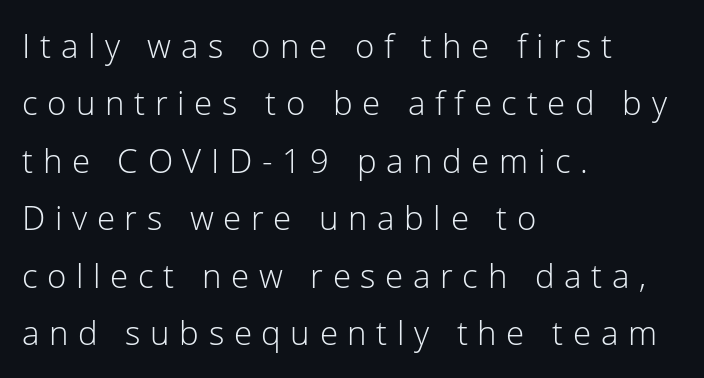
You could not count columns in this text — the font is proportionally spaced. Think standard paragraph weight, or any step lighter than that. Is this a sans? Yes — the strokes have no serifs. Does extra space separate the letters? Yes, quite a lot of it. Check under the words: just untouched page.
